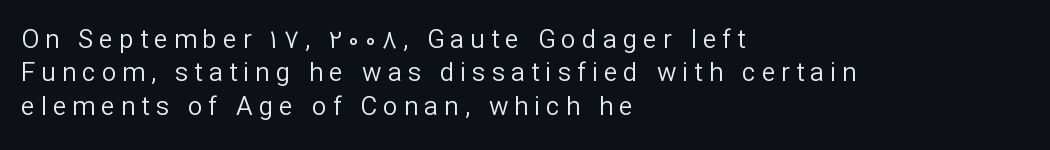
The image shows 26 px text type, upright; set left-aligned, normal line spacing (1.28x), unusually wide letter spacing (+0.23 em), not underlined.
